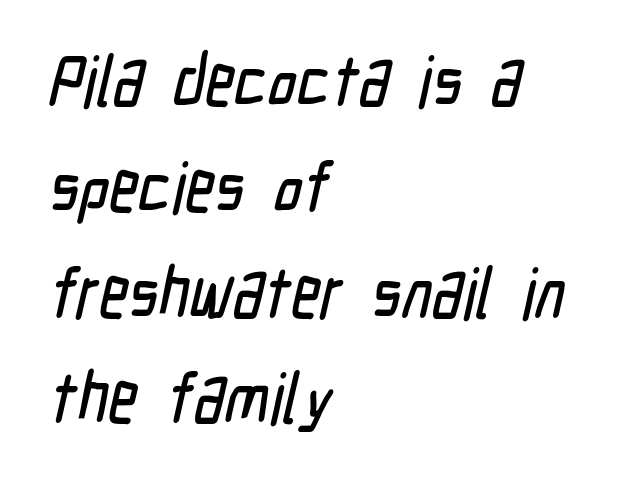
{"serif": "no", "width": "condensed", "stroke_contrast": "low", "x_height": "medium", "monospaced": "no", "underline": "no", "align": "left", "line_spacing": "normal", "line_spacing_ratio": 1.49, "letter_spacing": "normal", "letter_spacing_em": 0.0, "glyph_px": 71}
